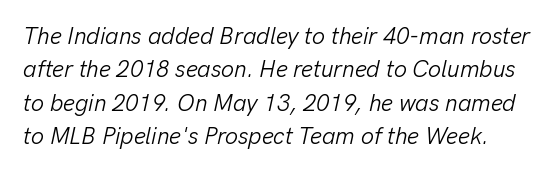
Q: Is the text bold? A: No.
Q: Is the text italic (slanted)? A: Yes, it leans right by about 13 degrees.
Q: Is the text underlined? A: No.
Q: Is the spacing between letters normal or unusually wide? A: Normal.
Q: Is the spacing between lines tight, normal or loose? A: Normal.
